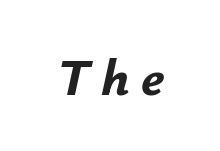
{"italic": "yes", "lean": "right", "slant_degrees": 12, "bold": "yes", "weight": "bold", "width": "normal", "stroke_contrast": "low", "x_height": "small", "monospaced": "no", "underline": "no", "letter_spacing": "wide", "letter_spacing_em": 0.22, "glyph_px": 52}
